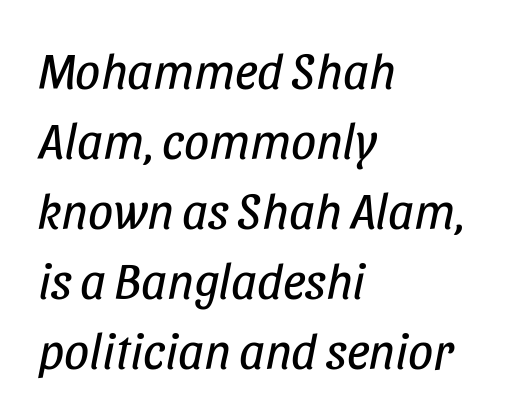
The image shows 50 px regular-weight, condensed type, italic (leaning right); set left-aligned, normal line spacing (1.4x), normal letter spacing, not underlined; low stroke contrast and a large x-height.
